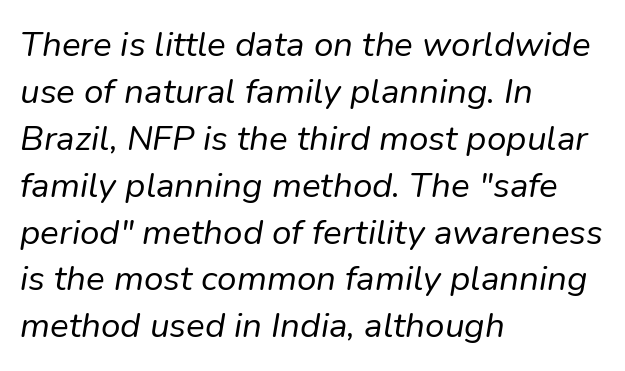
{"italic": "yes", "lean": "right", "slant_degrees": 9, "bold": "no", "weight": "regular", "width": "normal", "stroke_contrast": "low", "x_height": "medium", "monospaced": "no", "underline": "no", "align": "left", "line_spacing": "normal", "line_spacing_ratio": 1.34, "letter_spacing": "normal", "letter_spacing_em": 0.0, "glyph_px": 35}
